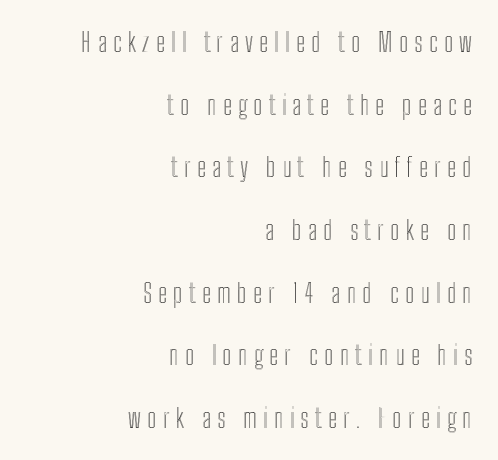
Q: Is the text italic (slanted)? A: No, it is upright.
Q: Is the text underlined? A: No.
Q: How is the paragraph aligned? A: Right-aligned.
Q: Is the spacing between letters normal or unusually wide? A: Unusually wide.
Q: Is the spacing between lines tight, normal or loose? A: Loose.
